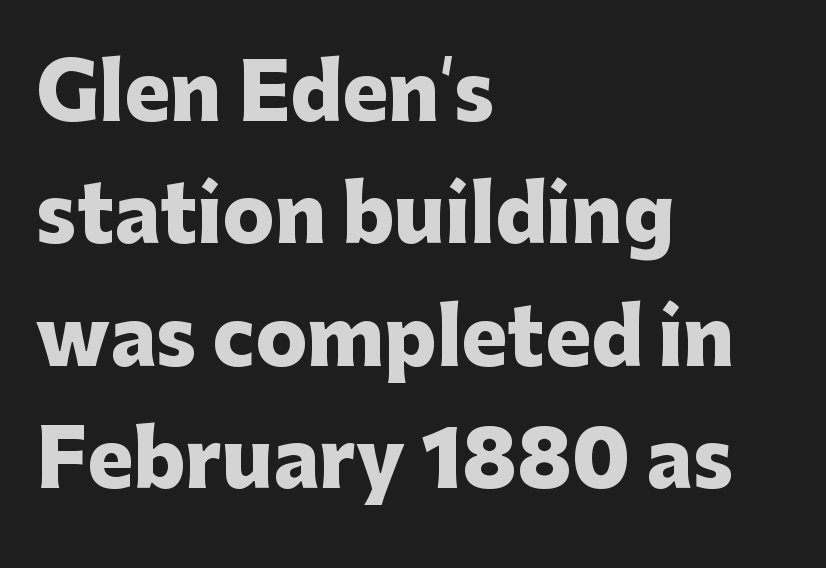
Q: Is the text bold? A: Yes.
Q: Is the text italic (slanted)? A: No, it is upright.
Q: Is the typeface a serif or a sans-serif typeface? A: Sans-serif.
Q: Is the text underlined? A: No.
Q: How is the paragraph aligned? A: Left-aligned.
Q: Is the spacing between letters normal or unusually wide? A: Normal.
Q: Is the spacing between lines tight, normal or loose? A: Normal.
Q: Width (condensed, normal, or wide)? A: Normal.
Q: Stroke contrast? A: Low.
Q: x-height? A: Medium.
Q: Monospaced? A: No.
